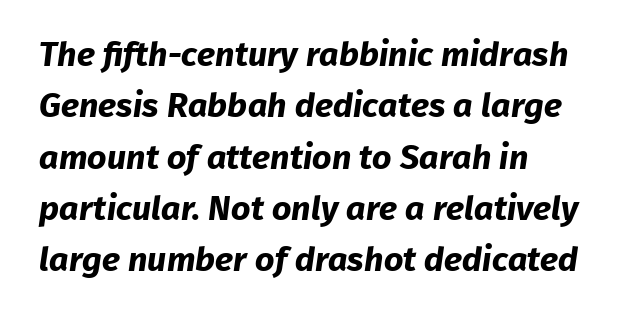
{"serif": "no", "bold": "yes", "weight": "bold", "width": "normal", "stroke_contrast": "low", "x_height": "medium", "monospaced": "no", "underline": "no", "align": "left", "line_spacing": "normal", "line_spacing_ratio": 1.51, "letter_spacing": "normal", "letter_spacing_em": 0.0, "glyph_px": 34}
